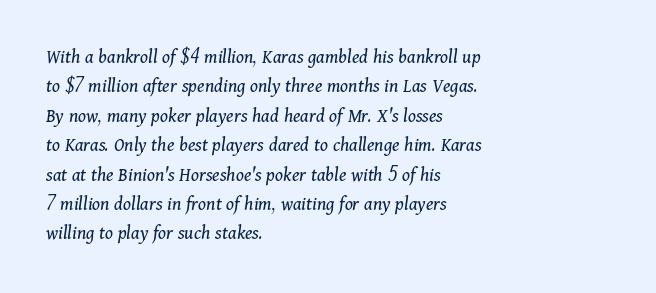
Q: Is the text bold? A: No.
Q: Is the text italic (slanted)? A: Yes, it leans right by about 11 degrees.
Q: Is the text underlined? A: No.
Q: How is the paragraph aligned? A: Left-aligned.
Q: Is the spacing between letters normal or unusually wide? A: Normal.
Q: Is the spacing between lines tight, normal or loose? A: Normal.
